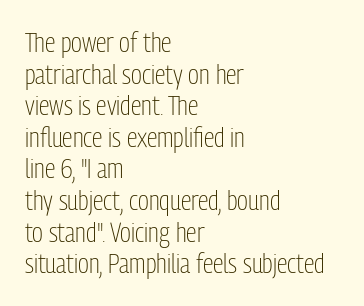
{"italic": "no", "bold": "no", "underline": "no", "align": "left", "line_spacing_ratio": 1.17, "letter_spacing": "normal", "letter_spacing_em": 0.0, "glyph_px": 27}
